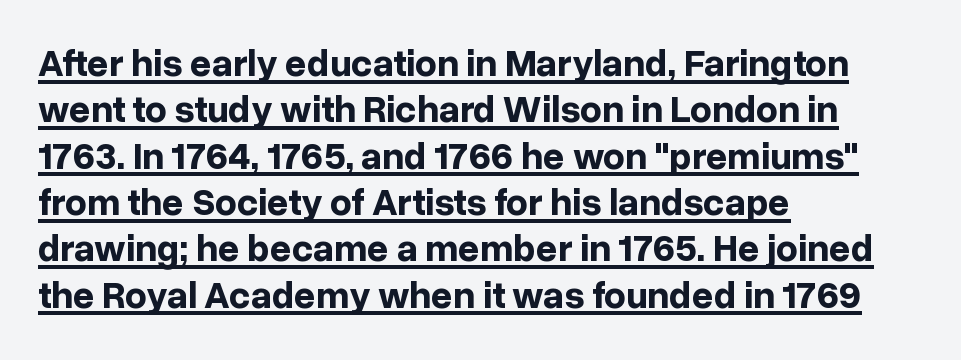
{"serif": "no", "italic": "no", "bold": "yes", "weight": "bold", "width": "normal", "stroke_contrast": "low", "x_height": "medium", "monospaced": "no", "underline": "yes", "align": "left", "line_spacing_ratio": 1.22, "letter_spacing": "normal", "letter_spacing_em": 0.0, "glyph_px": 38}
